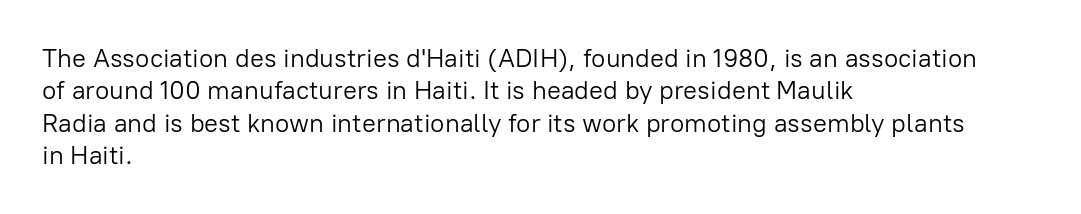
Q: Is the text bold? A: No.
Q: Is the text italic (slanted)? A: No, it is upright.
Q: Is the text underlined? A: No.
Q: How is the paragraph aligned? A: Left-aligned.
Q: Is the spacing between letters normal or unusually wide? A: Normal.
Q: Is the spacing between lines tight, normal or loose? A: Normal.
